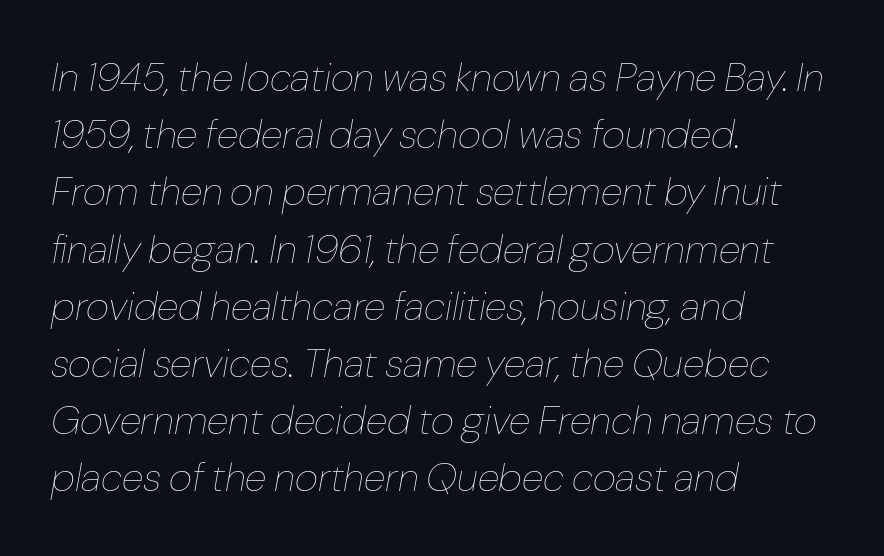
Q: Is the text bold? A: No.
Q: Is the text italic (slanted)? A: Yes, it leans right by about 10 degrees.
Q: Is the text underlined? A: No.
Q: How is the paragraph aligned? A: Left-aligned.
Q: Is the spacing between letters normal or unusually wide? A: Normal.
Q: Is the spacing between lines tight, normal or loose? A: Normal.
Q: Width (condensed, normal, or wide)? A: Normal.
Q: Stroke contrast? A: Low.
Q: x-height? A: Medium.
Q: Monospaced? A: No.
